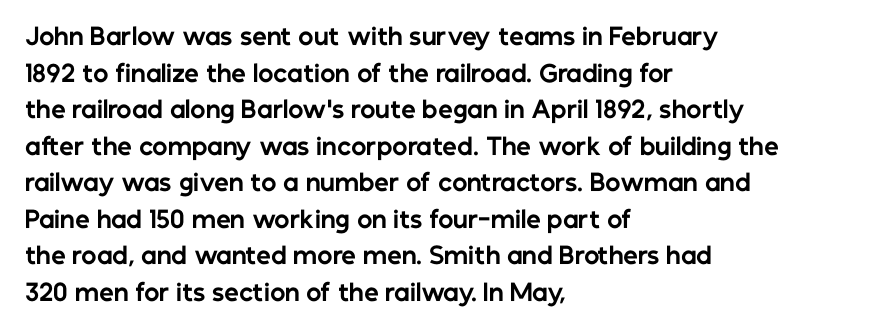
{"italic": "no", "bold": "yes", "underline": "no", "align": "left", "line_spacing": "normal", "line_spacing_ratio": 1.59, "letter_spacing": "normal", "letter_spacing_em": 0.0, "glyph_px": 23}
